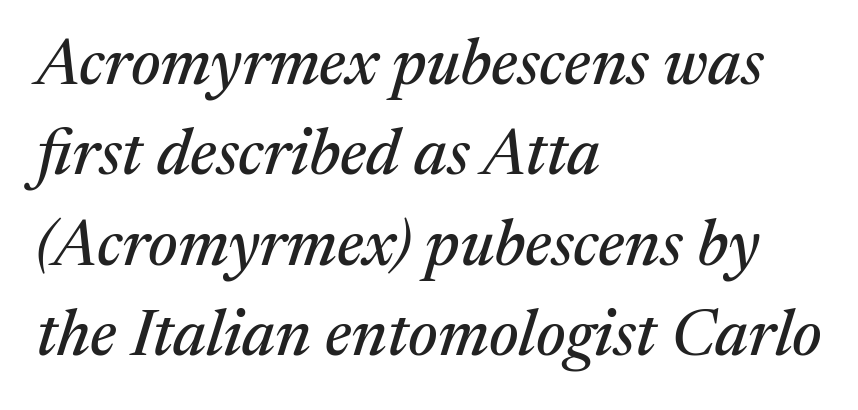
Q: Is the text italic (slanted)? A: Yes, it leans right by about 17 degrees.
Q: Is the typeface a serif or a sans-serif typeface? A: Serif.
Q: Is the text underlined? A: No.
Q: How is the paragraph aligned? A: Left-aligned.
Q: Is the spacing between letters normal or unusually wide? A: Normal.
Q: Is the spacing between lines tight, normal or loose? A: Normal.
Q: Width (condensed, normal, or wide)? A: Normal.
Q: Stroke contrast? A: Medium.
Q: x-height? A: Medium.
Q: Monospaced? A: No.
